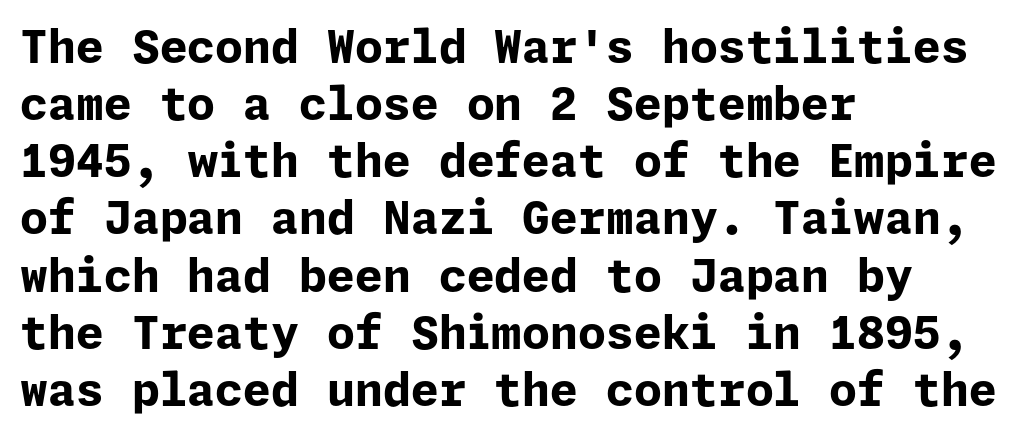
{"serif": "no", "italic": "no", "bold": "yes", "weight": "bold", "width": "normal", "stroke_contrast": "low", "x_height": "medium", "underline": "no", "align": "left", "line_spacing": "normal", "line_spacing_ratio": 1.27, "letter_spacing": "normal", "letter_spacing_em": 0.0, "glyph_px": 45}
